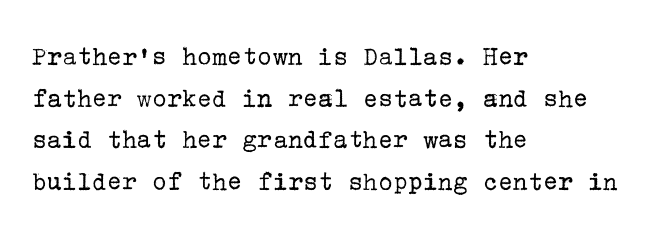
Q: Is the text bold? A: No.
Q: Is the text italic (slanted)? A: No, it is upright.
Q: Is the typeface a serif or a sans-serif typeface? A: Serif.
Q: Is the text underlined? A: No.
Q: How is the paragraph aligned? A: Left-aligned.
Q: Is the spacing between letters normal or unusually wide? A: Normal.
Q: Is the spacing between lines tight, normal or loose? A: Normal.
Q: Width (condensed, normal, or wide)? A: Normal.
Q: Stroke contrast? A: Low.
Q: x-height? A: Medium.
